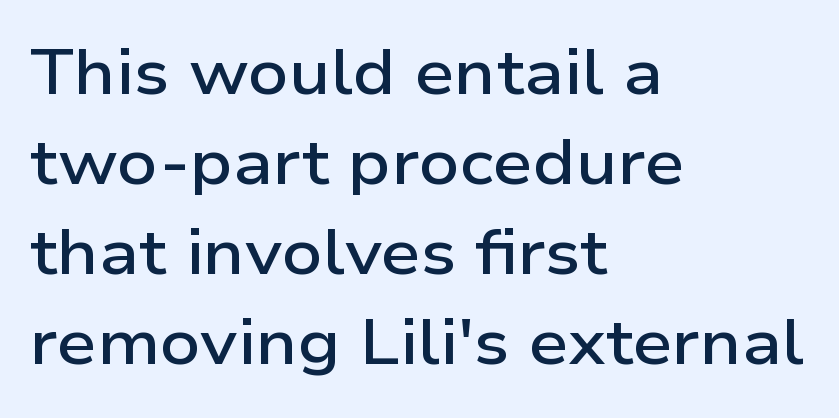
{"serif": "no", "italic": "no", "bold": "semi", "weight": "semibold", "width": "wide", "stroke_contrast": "low", "x_height": "medium", "monospaced": "no", "underline": "no", "align": "left", "line_spacing": "normal", "line_spacing_ratio": 1.43, "letter_spacing": "normal", "letter_spacing_em": 0.0, "glyph_px": 63}
